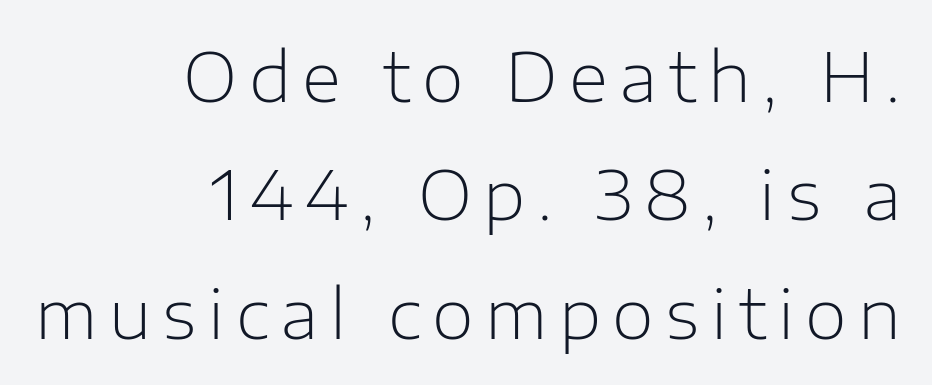
The image shows 68 px light sans-serif type, upright; set right-aligned, line spacing 1.74x, not underlined; low stroke contrast and a medium x-height.
